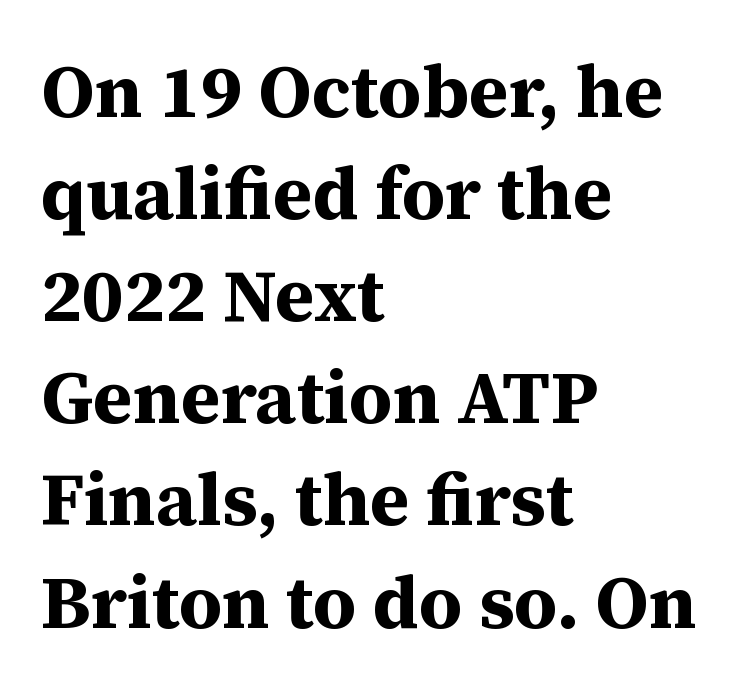
The letterforms sit shoulder to shoulder at normal distance. The sample has been set heavy, in full bold. This sample uses an upright cut, with every glyph sitting square on the baseline. Type style note: has serifs. Think of a printed novel: that variable character pitch is what you see here. Check under the words: just untouched page.
